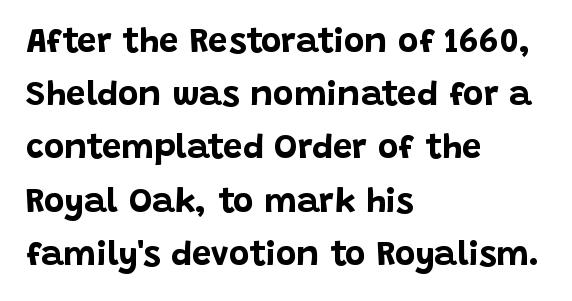
{"serif": "no", "italic": "no", "bold": "yes", "weight": "bold", "width": "normal", "stroke_contrast": "low", "x_height": "large", "monospaced": "no", "underline": "no", "align": "left", "line_spacing": "normal", "line_spacing_ratio": 1.52, "letter_spacing": "normal", "letter_spacing_em": 0.0, "glyph_px": 35}
